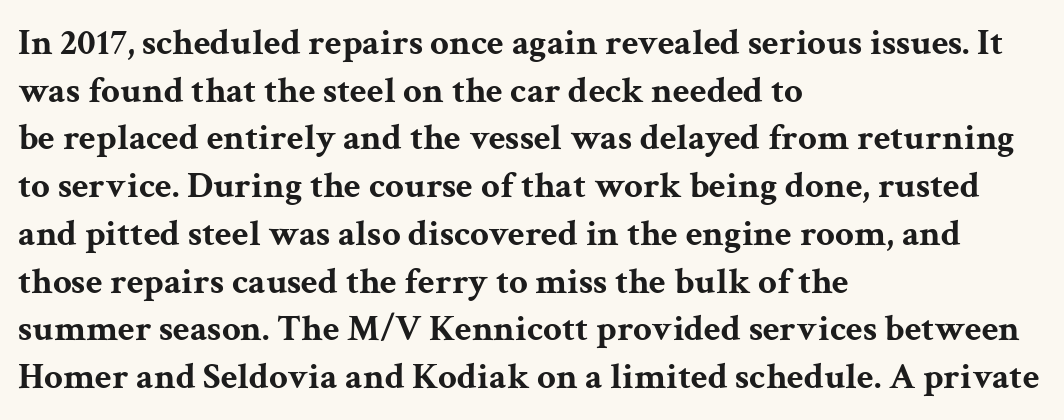
{"serif": "yes", "italic": "no", "bold": "yes", "weight": "bold", "width": "wide", "stroke_contrast": "medium", "x_height": "medium", "monospaced": "no", "underline": "no", "align": "left", "line_spacing": "normal", "line_spacing_ratio": 1.29, "letter_spacing": "normal", "letter_spacing_em": 0.0, "glyph_px": 37}
